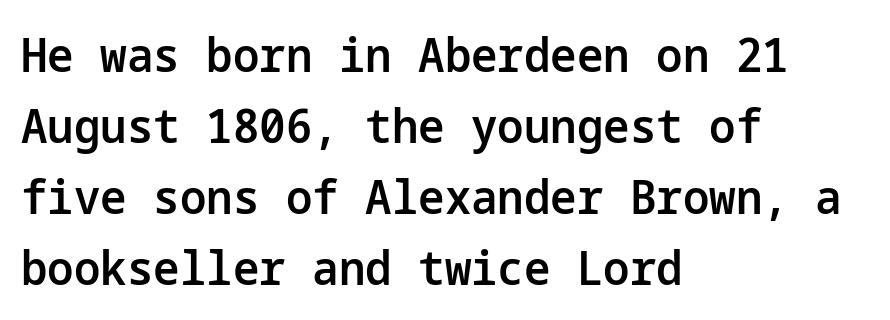
Q: Is the text bold? A: Semi-bold.
Q: Is the text italic (slanted)? A: No, it is upright.
Q: Is the typeface a serif or a sans-serif typeface? A: Sans-serif.
Q: Is the text underlined? A: No.
Q: How is the paragraph aligned? A: Left-aligned.
Q: Is the spacing between letters normal or unusually wide? A: Normal.
Q: Is the spacing between lines tight, normal or loose? A: Normal.
Q: Width (condensed, normal, or wide)? A: Normal.
Q: Stroke contrast? A: Low.
Q: x-height? A: Medium.
